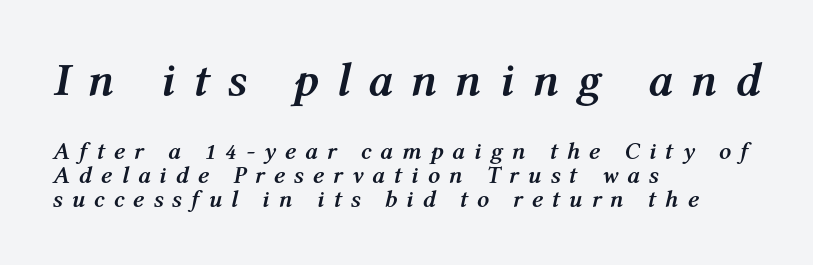
The initial chunk of copy outweighs the following chunk in type size. The zone under the glyphs is completely vacant. Cramped leading. Heavy-handed strokes throughout: this text is bold. Do the characters align in a grid? No, the font is proportional. Compared with a centered layout, this one pins lines to the left instead.
